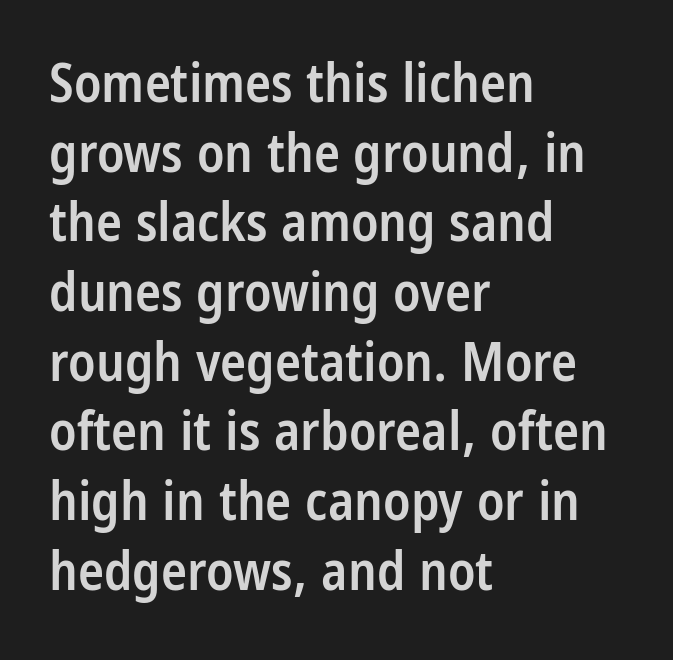
{"serif": "no", "italic": "no", "bold": "semi", "weight": "semibold", "width": "condensed", "stroke_contrast": "low", "x_height": "large", "monospaced": "no", "underline": "no", "align": "left", "line_spacing": "normal", "line_spacing_ratio": 1.29, "letter_spacing": "normal", "letter_spacing_em": 0.0, "glyph_px": 54}
